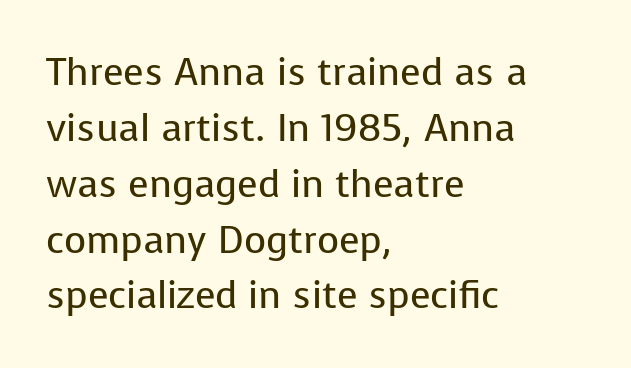
{"serif": "no", "italic": "no", "bold": "no", "weight": "regular", "width": "normal", "stroke_contrast": "low", "x_height": "medium", "monospaced": "no", "underline": "no", "align": "left", "line_spacing": "normal", "line_spacing_ratio": 1.47, "letter_spacing": "normal", "letter_spacing_em": 0.0, "glyph_px": 38}
